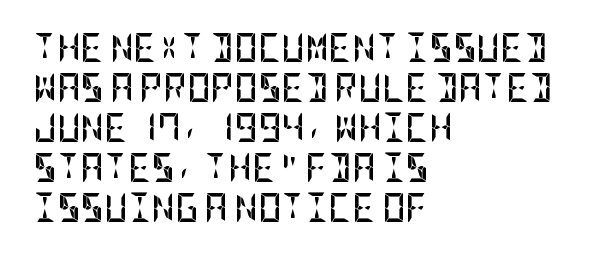
{"serif": "no", "italic": "no", "bold": "yes", "weight": "semibold", "width": "condensed", "stroke_contrast": "low", "x_height": "large", "underline": "no", "align": "left", "line_spacing": "normal", "line_spacing_ratio": 1.38, "letter_spacing": "normal", "letter_spacing_em": 0.0, "glyph_px": 29}
